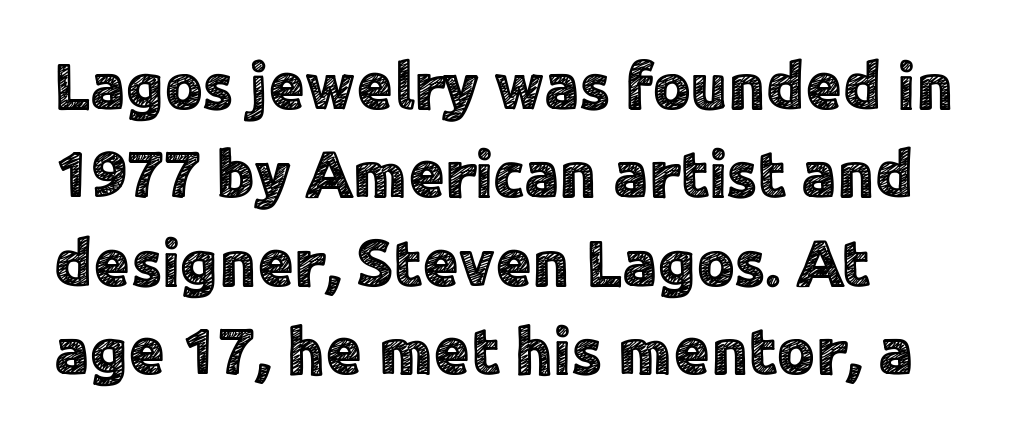
The image shows 66 px sans-serif type, upright; set left-aligned, normal line spacing (1.34x), normal letter spacing, not underlined; a medium x-height.
